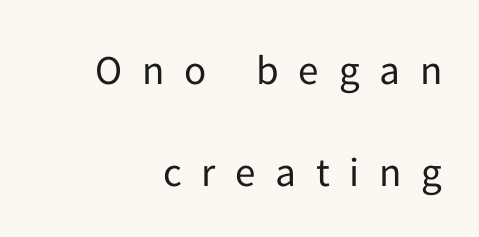
The weight would be labelled regular, book, light, or lighter still. No word sits above an underline. The line-height multiplier appears high, well above default. This rendering uses right alignment, leaving the left contour irregular. The letters stand straight up with perfectly vertical stems. Spacing between characters has been opened up far beyond the box default.
